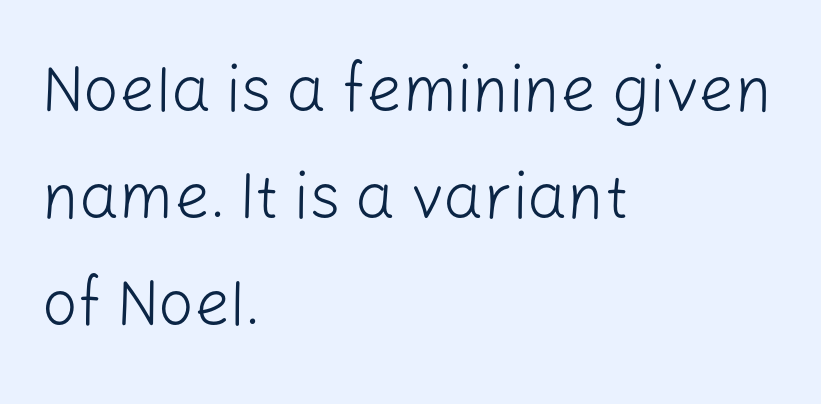
The rows are spaced the way most documents space them. Notice how the passage keeps a crisp vertical edge on the left only. The strip under each line holds only bare page. Note the varied advance widths — an 'i' is clearly narrower than an 'm'.
